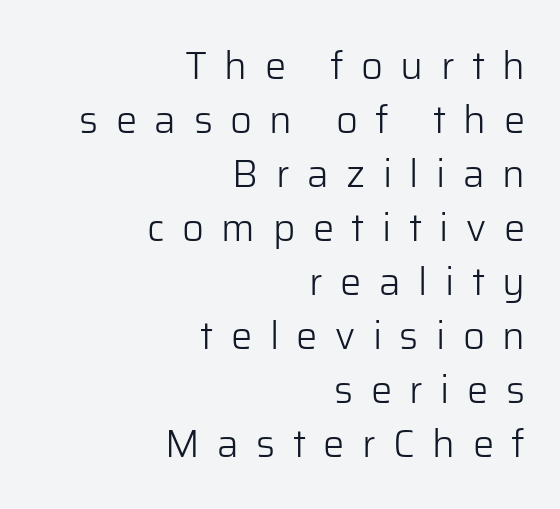
Q: Is the text bold? A: No.
Q: Is the text italic (slanted)? A: No, it is upright.
Q: Is the typeface a serif or a sans-serif typeface? A: Sans-serif.
Q: Is the text underlined? A: No.
Q: How is the paragraph aligned? A: Right-aligned.
Q: Is the spacing between letters normal or unusually wide? A: Unusually wide.
Q: Is the spacing between lines tight, normal or loose? A: Normal.
Q: Width (condensed, normal, or wide)? A: Normal.
Q: Stroke contrast? A: Low.
Q: x-height? A: Medium.
Q: Monospaced? A: No.
